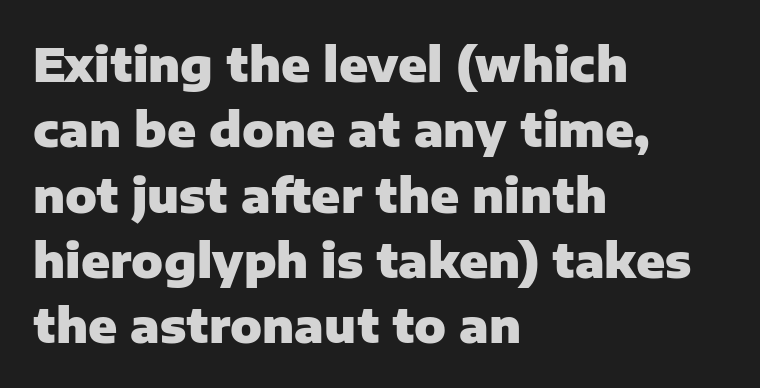
The image shows 47 px heavy sans-serif type, upright; set left-aligned, normal line spacing (1.39x), normal letter spacing, not underlined; low stroke contrast and a medium x-height.
